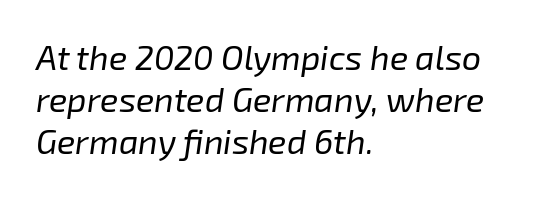
The image shows 34 px regular-weight type, italic (leaning right); set left-aligned, line spacing 1.24x, normal letter spacing, not underlined; low stroke contrast and a medium x-height.
